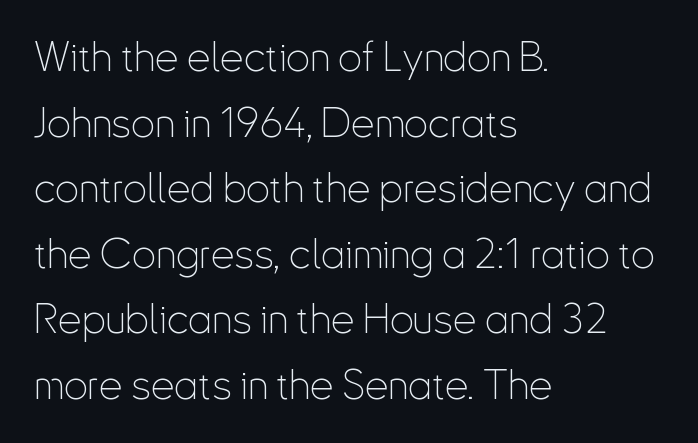
{"serif": "no", "italic": "no", "bold": "no", "weight": "thin", "width": "condensed", "stroke_contrast": "low", "x_height": "small", "monospaced": "no", "underline": "no", "align": "left", "line_spacing": "normal", "line_spacing_ratio": 1.56, "letter_spacing": "normal", "letter_spacing_em": 0.0, "glyph_px": 42}
